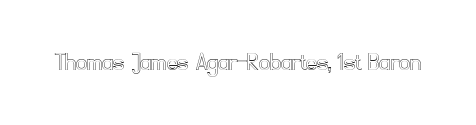
This rendering leaves character spacing at its baseline value. Has an underline been added? It has not. No italicization has been applied; the sample stays upright.
